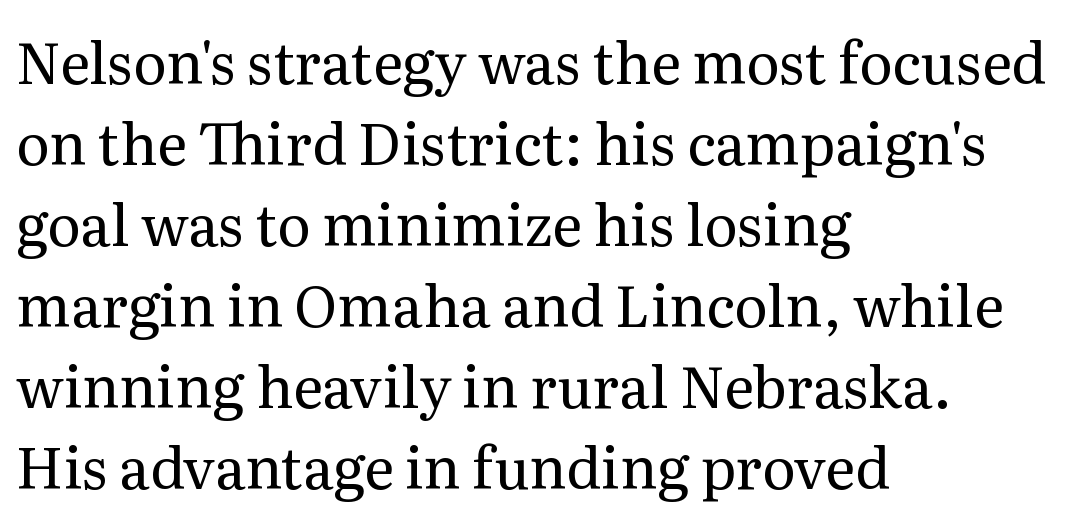
Do the letters lean? They stand straight. The line texture is even and compact thanks to regular tracking. One-word summary of the alignment: left. Letterform terminals end in serifs throughout the passage. Is this a heavy cut? Hardly; it is regular or lighter.
